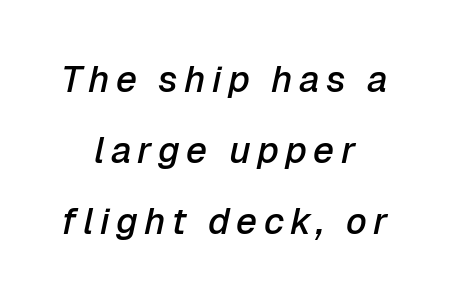
Q: Is the text bold? A: Semi-bold.
Q: Is the text italic (slanted)? A: Yes, it leans right by about 12 degrees.
Q: Is the text underlined? A: No.
Q: How is the paragraph aligned? A: Centered.
Q: Is the spacing between lines tight, normal or loose? A: Loose.
Q: Width (condensed, normal, or wide)? A: Normal.
Q: Stroke contrast? A: Low.
Q: x-height? A: Medium.
Q: Monospaced? A: No.
